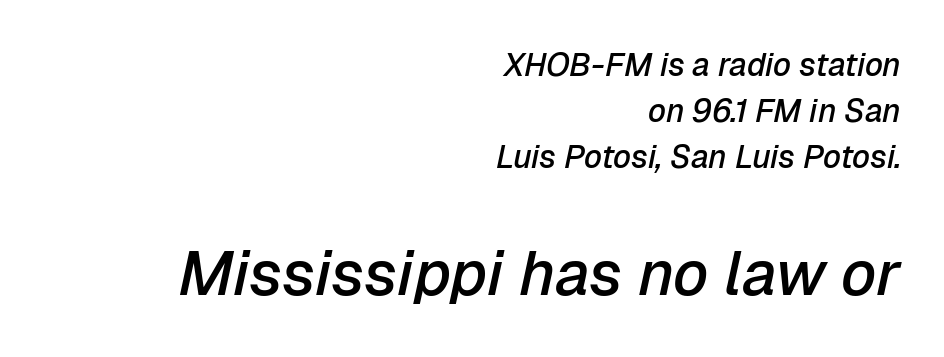
{"italic": "yes", "lean": "right", "slant_degrees": 12, "bold": "semi", "weight": "semibold", "width": "normal", "stroke_contrast": "low", "x_height": "medium", "monospaced": "no", "underline": "no", "align": "right", "line_spacing": "normal", "line_spacing_ratio": 1.43, "letter_spacing": "normal", "letter_spacing_em": 0.0, "larger_block": "second", "size_ratio": 1.97, "glyph_px": 63}
